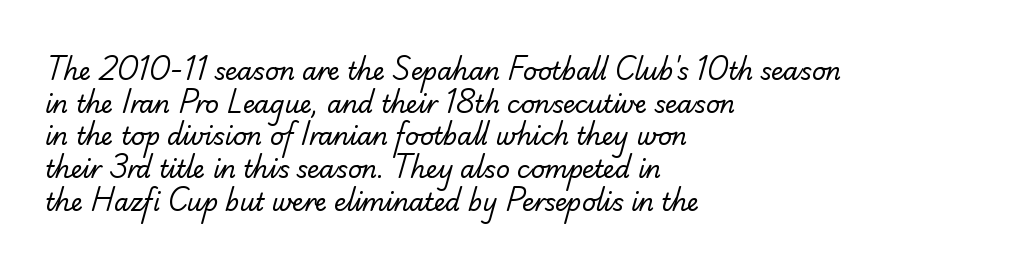
The image shows 24 px text type; set left-aligned, normal line spacing (1.36x), normal letter spacing, not underlined.
